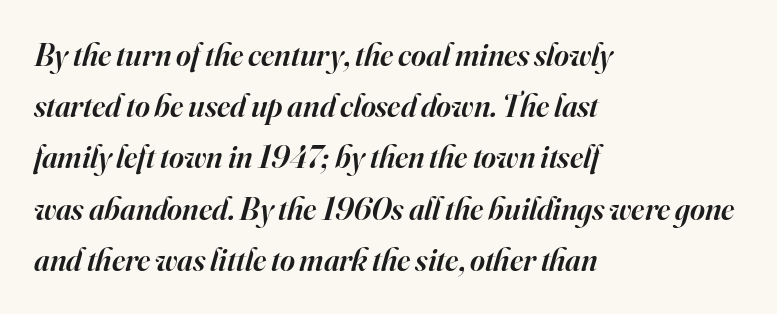
{"serif": "yes", "italic": "yes", "lean": "right", "slant_degrees": 16, "bold": "semi", "weight": "semibold", "width": "normal", "stroke_contrast": "high", "x_height": "small", "monospaced": "no", "underline": "no", "align": "left", "line_spacing": "normal", "line_spacing_ratio": 1.6, "letter_spacing": "normal", "letter_spacing_em": 0.0, "glyph_px": 32}
